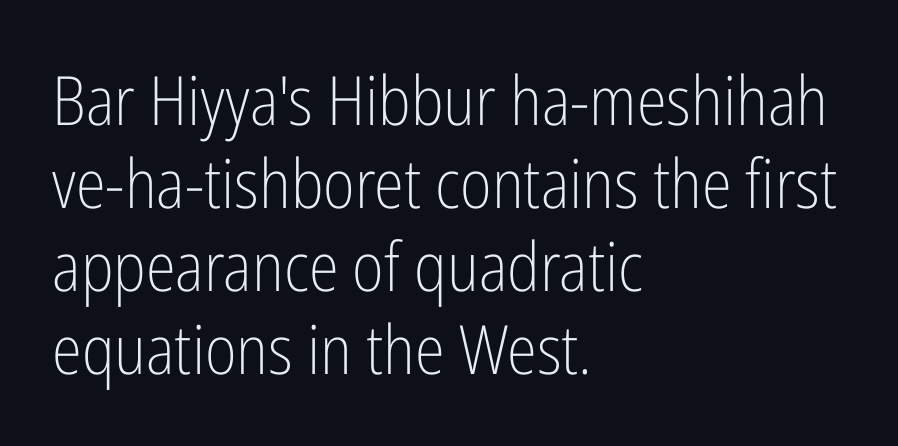
The zone under the glyphs is completely vacant. Is the block centered? No — it sits flush against the left margin. The text was rendered using a sans face with plain stroke endings. These glyphs show unthickened strokes, regular width or finer. What stands out about the letter spacing? Nothing — it is the standard amount.
